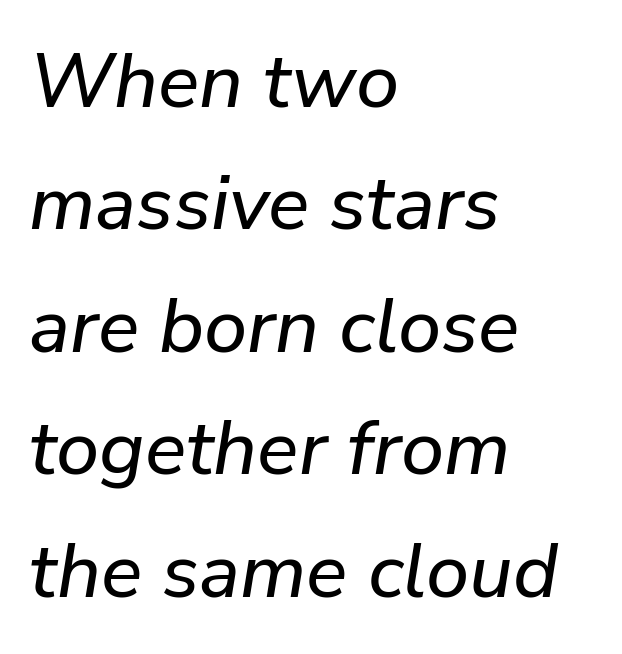
The image shows 77 px text type, italic (leaning right); set left-aligned, normal line spacing (1.59x), normal letter spacing, not underlined; low stroke contrast and a medium x-height.
